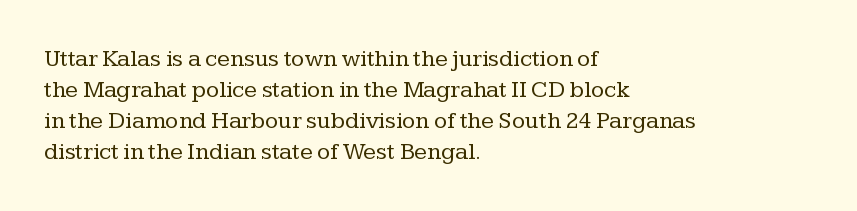
{"italic": "no", "bold": "no", "underline": "no", "align": "left", "line_spacing": "normal", "line_spacing_ratio": 1.29, "letter_spacing": "normal", "letter_spacing_em": 0.0, "glyph_px": 24}
